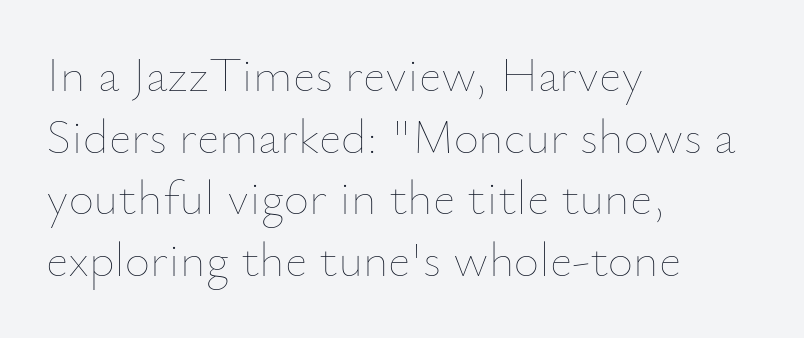
Q: Is the text bold? A: No.
Q: Is the text italic (slanted)? A: No, it is upright.
Q: Is the text underlined? A: No.
Q: How is the paragraph aligned? A: Left-aligned.
Q: Is the spacing between letters normal or unusually wide? A: Normal.
Q: Is the spacing between lines tight, normal or loose? A: Normal.
Q: Width (condensed, normal, or wide)? A: Normal.
Q: Stroke contrast? A: Low.
Q: x-height? A: Small.
Q: Monospaced? A: No.
